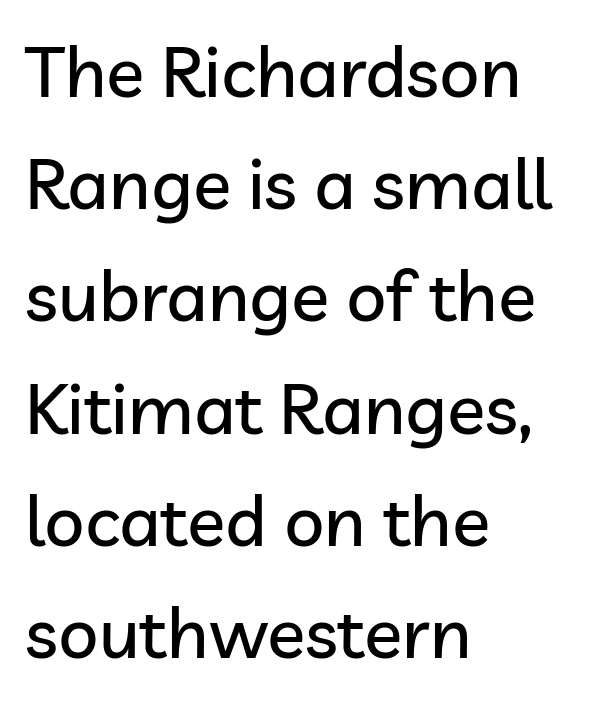
{"serif": "no", "italic": "no", "width": "normal", "stroke_contrast": "low", "x_height": "medium", "monospaced": "no", "underline": "no", "align": "left", "line_spacing": "normal", "line_spacing_ratio": 1.58, "letter_spacing": "normal", "letter_spacing_em": 0.0, "glyph_px": 71}
